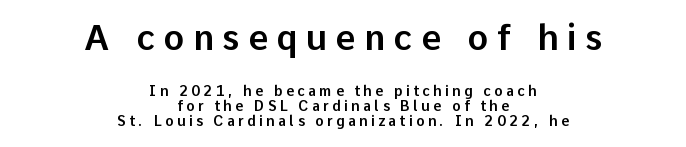
Varying glyph widths throughout — classic text-font behaviour. Both edges are ragged and mirror each other, which tells us the setting is centered. Students, observe: this is what under-led, compact text looks like. Letterform terminals end flat and unadorned throughout the passage. This rendering features lettering with no underline.
